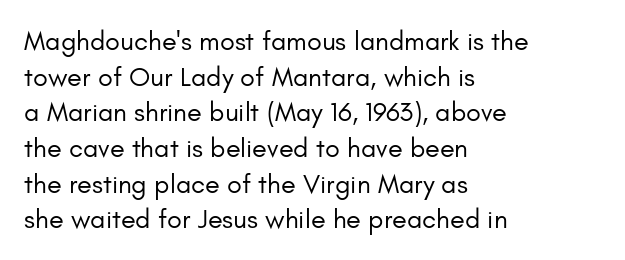
Q: Is the text bold? A: No.
Q: Is the text italic (slanted)? A: No, it is upright.
Q: Is the text underlined? A: No.
Q: How is the paragraph aligned? A: Left-aligned.
Q: Is the spacing between letters normal or unusually wide? A: Normal.
Q: Is the spacing between lines tight, normal or loose? A: Normal.
